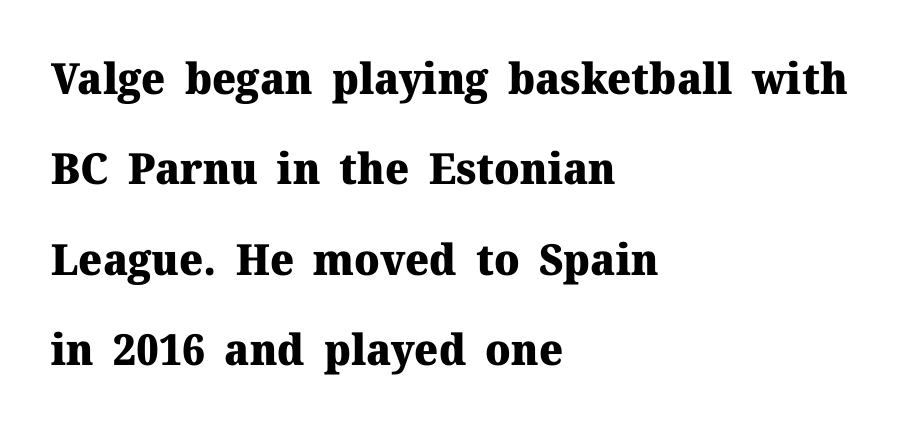
Q: Is the text bold? A: Yes.
Q: Is the text italic (slanted)? A: No, it is upright.
Q: Is the typeface a serif or a sans-serif typeface? A: Serif.
Q: Is the text underlined? A: No.
Q: How is the paragraph aligned? A: Left-aligned.
Q: Is the spacing between letters normal or unusually wide? A: Normal.
Q: Is the spacing between lines tight, normal or loose? A: Loose.
Q: Width (condensed, normal, or wide)? A: Normal.
Q: Stroke contrast? A: Medium.
Q: x-height? A: Medium.
Q: Monospaced? A: No.
